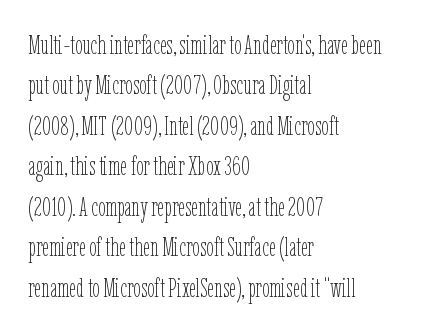
The passage shown stacks its lines at a standard gap. Students, note that the glyphs here touch the page at normal intervals. This reads as an unemphasized weight, regular at the heaviest. Typeset ragged right — the left edge is the straight one. No italicization has been applied; the sample stays upright.
